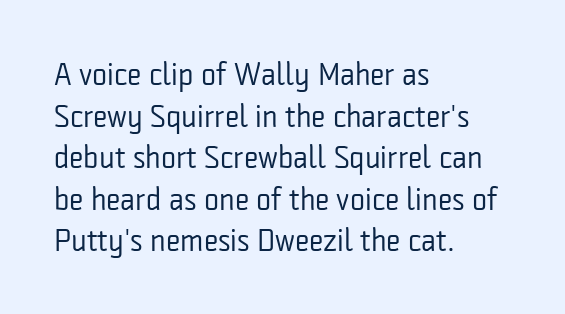
The image shows 32 px regular-weight, condensed sans-serif type, upright; set left-aligned, normal line spacing (1.3x), normal letter spacing, not underlined; low stroke contrast and a medium x-height.
